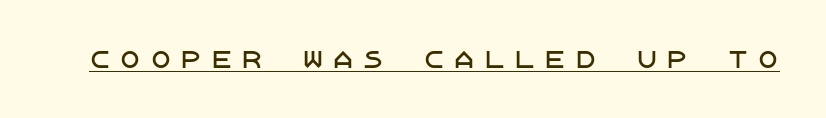
{"italic": "no", "underline": "yes", "letter_spacing": "wide", "letter_spacing_em": 0.38, "glyph_px": 22}
